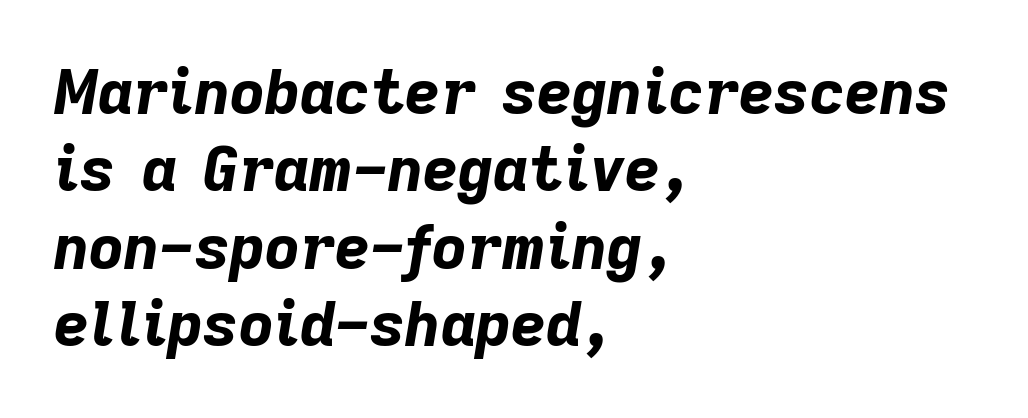
The image shows 61 px bold type, italic (leaning right); set left-aligned, normal line spacing (1.27x), normal letter spacing, not underlined; low stroke contrast and a medium x-height.
